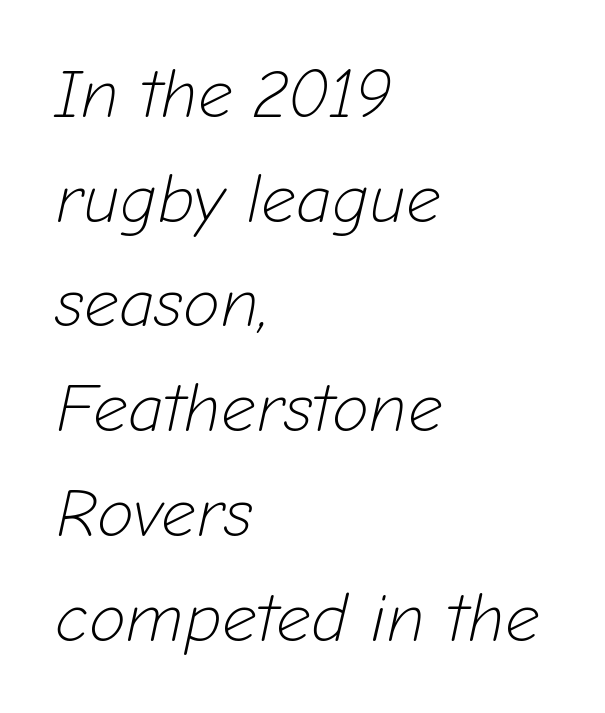
The image shows 68 px light type, italic (leaning right); set left-aligned, normal line spacing (1.54x), normal letter spacing, not underlined; low stroke contrast and a medium x-height.
